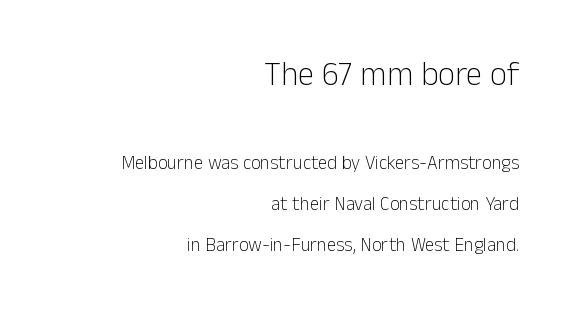
The image shows 33 px light sans-serif type, upright; set right-aligned, loose line spacing (2.17x), normal letter spacing, not underlined; the first (top) block is 1.74x larger; low stroke contrast and a medium x-height.
